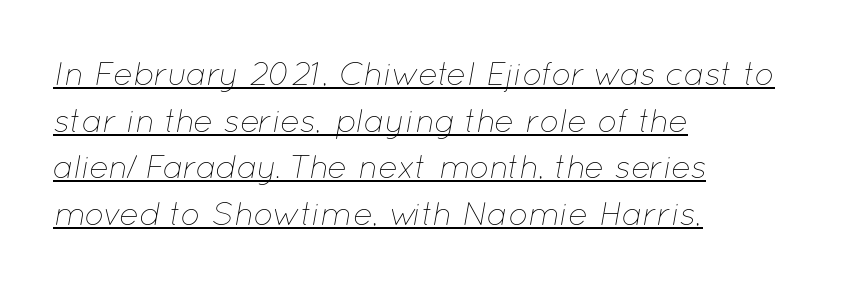
The image shows 33 px thin type, italic (leaning right); set left-aligned, normal line spacing (1.41x), normal letter spacing, underlined; low stroke contrast and a medium x-height.
